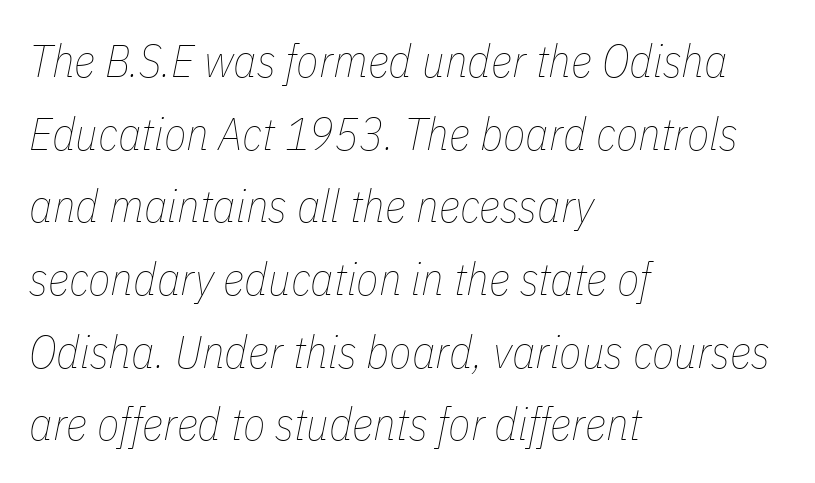
{"italic": "yes", "lean": "right", "slant_degrees": 11, "bold": "no", "weight": "thin", "width": "condensed", "stroke_contrast": "low", "x_height": "medium", "monospaced": "no", "underline": "no", "align": "left", "line_spacing": "normal", "line_spacing_ratio": 1.58, "letter_spacing": "normal", "letter_spacing_em": 0.0, "glyph_px": 46}
